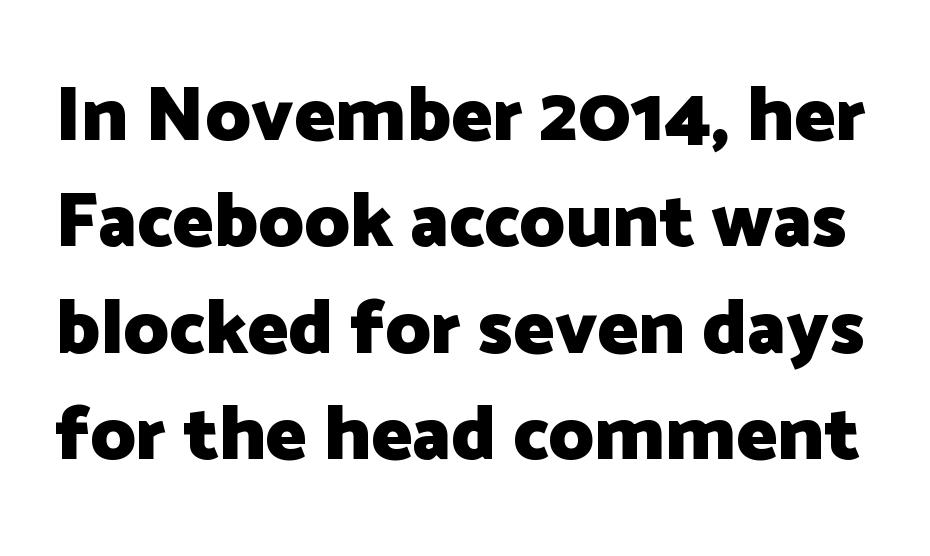
{"serif": "no", "italic": "no", "bold": "yes", "weight": "heavy", "width": "normal", "stroke_contrast": "low", "x_height": "medium", "monospaced": "no", "underline": "no", "line_spacing": "normal", "line_spacing_ratio": 1.38, "letter_spacing": "normal", "letter_spacing_em": 0.0, "glyph_px": 77}
